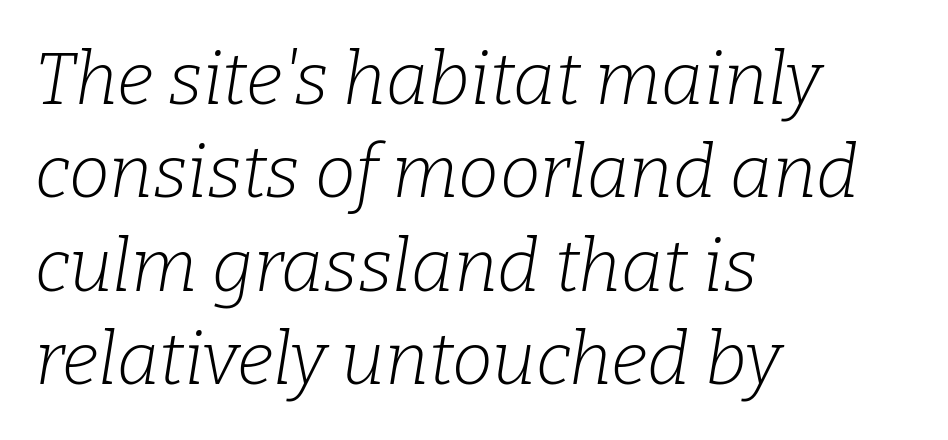
Q: Is the text bold? A: No.
Q: Is the text italic (slanted)? A: Yes, it leans right by about 9 degrees.
Q: Is the typeface a serif or a sans-serif typeface? A: Serif.
Q: Is the text underlined? A: No.
Q: How is the paragraph aligned? A: Left-aligned.
Q: Is the spacing between letters normal or unusually wide? A: Normal.
Q: Is the spacing between lines tight, normal or loose? A: Normal.
Q: Width (condensed, normal, or wide)? A: Normal.
Q: Stroke contrast? A: Low.
Q: x-height? A: Medium.
Q: Monospaced? A: No.
